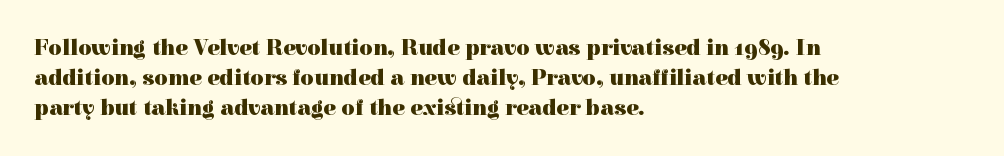
Designer's note — italics off, roman on. Clear beneath every line of the passage. Set as a true bold cut, around the 700 mark. How would I describe the line gaps? Plain and ordinary.
